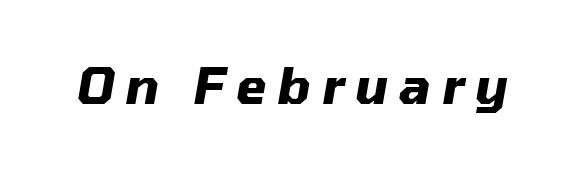
{"italic": "yes", "lean": "right", "slant_degrees": 10, "bold": "yes", "weight": "heavy", "width": "normal", "stroke_contrast": "medium", "x_height": "medium", "monospaced": "no", "underline": "no", "letter_spacing": "wide", "letter_spacing_em": 0.23, "glyph_px": 49}
